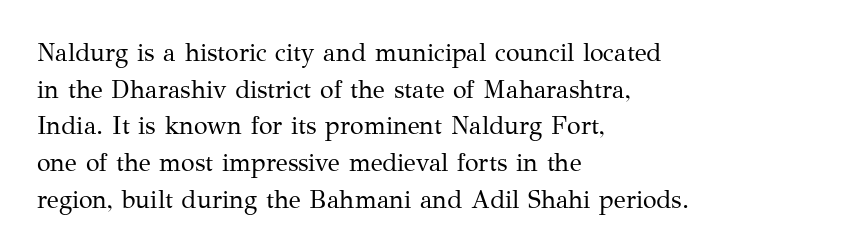
Weight: in the light-to-regular range. In CSS terms this would be text-align: left. The letters stand straight up with perfectly vertical stems. Each new line begins a customary step beneath the previous one. Characters follow at the spacing the type designer built in.
